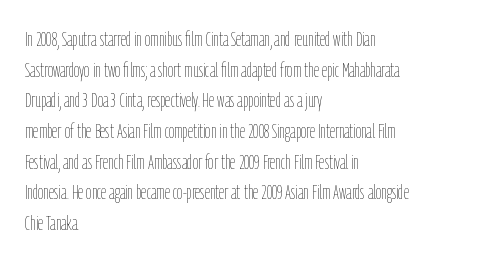
{"italic": "no", "bold": "no", "underline": "no", "align": "left", "line_spacing": "normal", "line_spacing_ratio": 1.46, "letter_spacing": "normal", "letter_spacing_em": 0.0, "glyph_px": 21}
